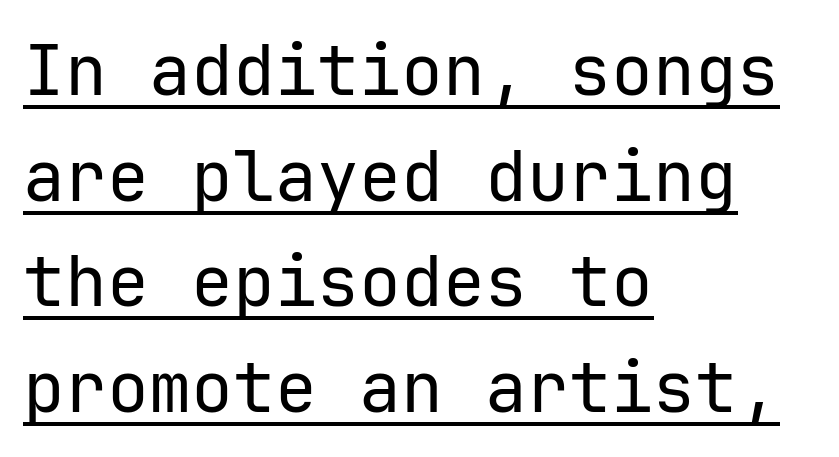
{"serif": "no", "italic": "no", "bold": "no", "weight": "regular", "width": "normal", "stroke_contrast": "low", "x_height": "medium", "underline": "yes", "align": "left", "line_spacing": "normal", "line_spacing_ratio": 1.51, "letter_spacing": "normal", "letter_spacing_em": 0.0, "glyph_px": 70}
